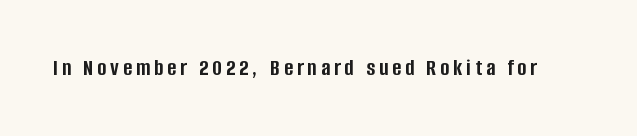
{"italic": "no", "bold": "yes", "underline": "no", "glyph_px": 24}
